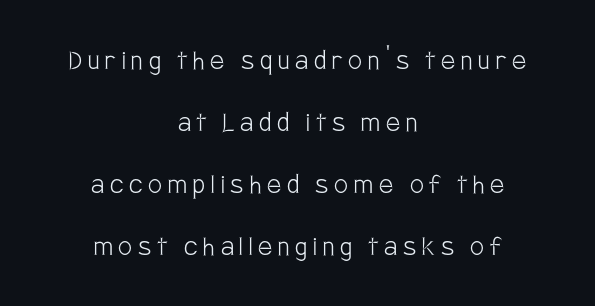
The image shows 31 px light, condensed sans-serif type, upright; set centered, loose line spacing (2.0x), not underlined; low stroke contrast and a large x-height.
